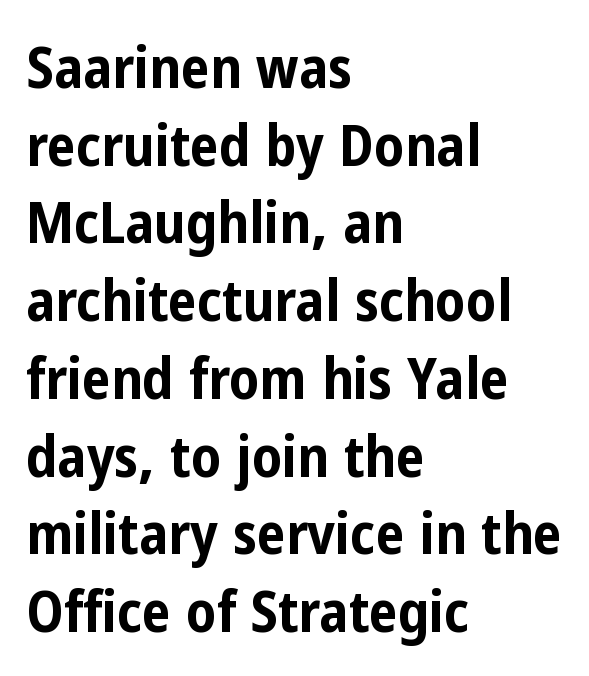
Q: Is the text bold? A: Yes.
Q: Is the text italic (slanted)? A: No, it is upright.
Q: Is the typeface a serif or a sans-serif typeface? A: Sans-serif.
Q: Is the text underlined? A: No.
Q: How is the paragraph aligned? A: Left-aligned.
Q: Is the spacing between letters normal or unusually wide? A: Normal.
Q: Is the spacing between lines tight, normal or loose? A: Normal.
Q: Width (condensed, normal, or wide)? A: Condensed.
Q: Stroke contrast? A: Low.
Q: x-height? A: Medium.
Q: Monospaced? A: No.
